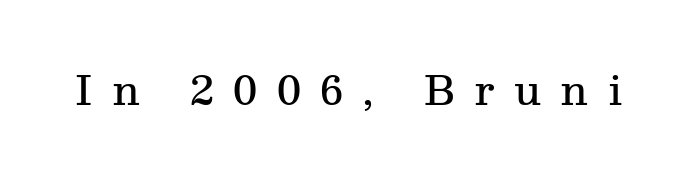
Just letters on the line, the space beneath them empty. Small tapered or slab feet sit at the stroke ends, so this counts as serif. Typographic density is moderately raised because the face is semibold. Here the designer chose a conventional face with non-uniform glyph widths. Display-style spreading of the glyphs; the letterfit is very open. Notice how the stems are strictly vertical — no italics here.
